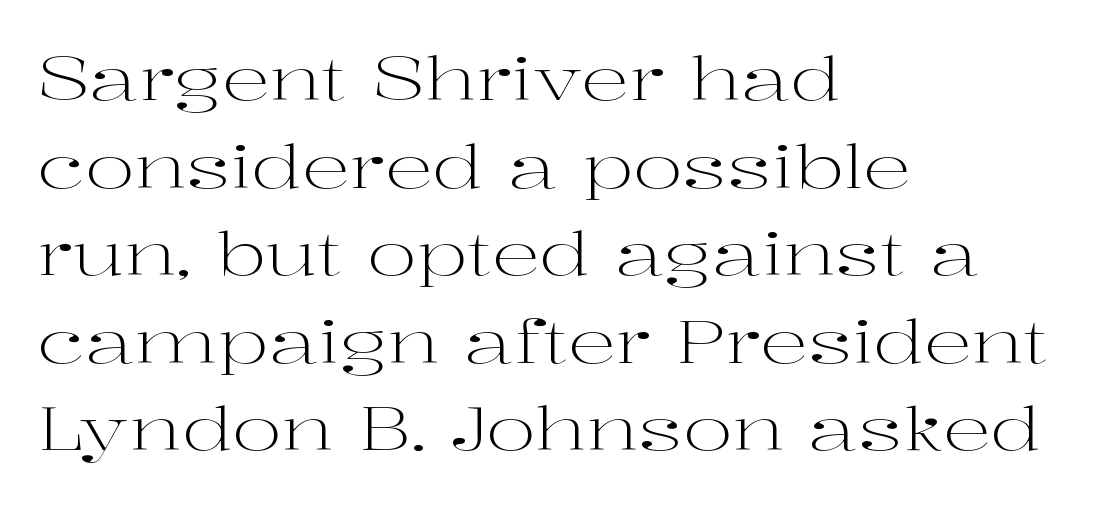
The image shows 60 px light, wide serif type, upright; set left-aligned, normal line spacing (1.46x), normal letter spacing, not underlined; high stroke contrast and a medium x-height.
